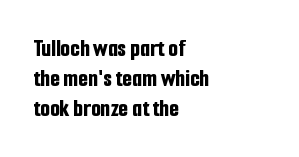
Q: Is the text bold? A: Yes.
Q: Is the text italic (slanted)? A: No, it is upright.
Q: Is the text underlined? A: No.
Q: How is the paragraph aligned? A: Left-aligned.
Q: Is the spacing between letters normal or unusually wide? A: Normal.
